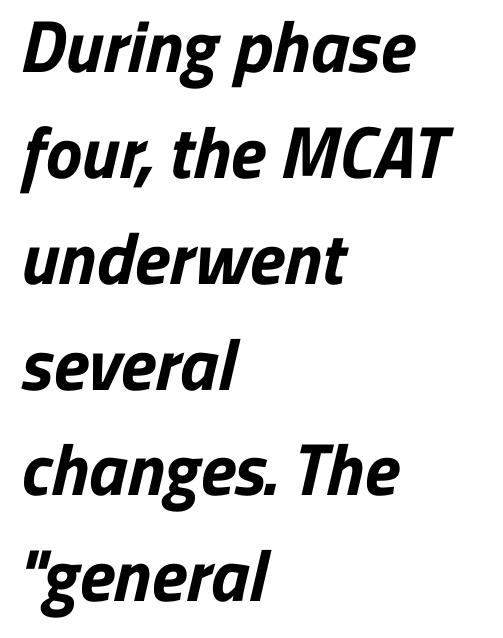
{"serif": "no", "bold": "yes", "weight": "bold", "width": "normal", "stroke_contrast": "low", "x_height": "medium", "monospaced": "no", "underline": "no", "align": "left", "line_spacing": "normal", "line_spacing_ratio": 1.45, "letter_spacing": "normal", "letter_spacing_em": 0.0, "glyph_px": 73}
